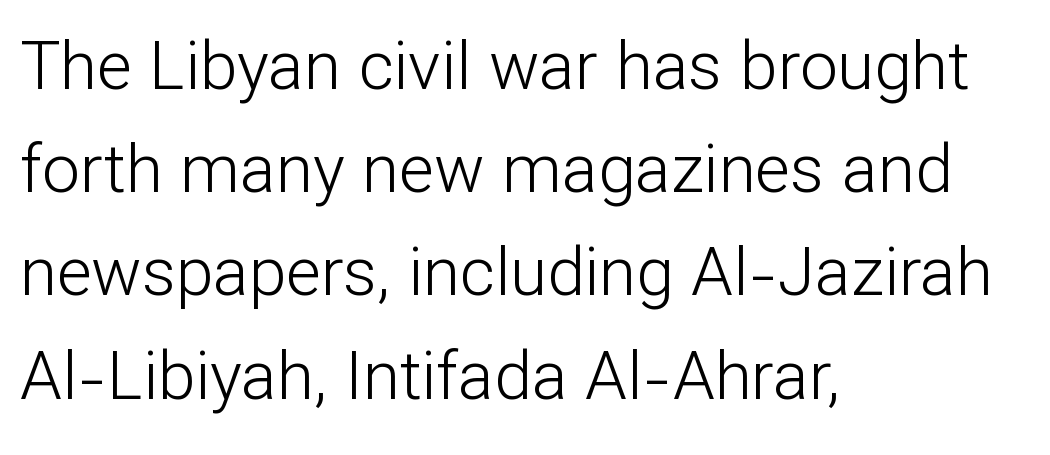
Q: Is the text bold? A: No.
Q: Is the text italic (slanted)? A: No, it is upright.
Q: Is the typeface a serif or a sans-serif typeface? A: Sans-serif.
Q: Is the text underlined? A: No.
Q: How is the paragraph aligned? A: Left-aligned.
Q: Is the spacing between letters normal or unusually wide? A: Normal.
Q: Is the spacing between lines tight, normal or loose? A: Normal.
Q: Width (condensed, normal, or wide)? A: Normal.
Q: Stroke contrast? A: Low.
Q: x-height? A: Medium.
Q: Monospaced? A: No.
